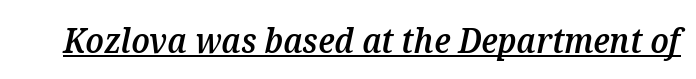
Q: Is the text bold? A: Semi-bold.
Q: Is the text italic (slanted)? A: Yes, it leans right by about 12 degrees.
Q: Is the text underlined? A: Yes.
Q: Is the spacing between letters normal or unusually wide? A: Normal.
Q: Width (condensed, normal, or wide)? A: Normal.
Q: Stroke contrast? A: Medium.
Q: x-height? A: Medium.
Q: Monospaced? A: No.
